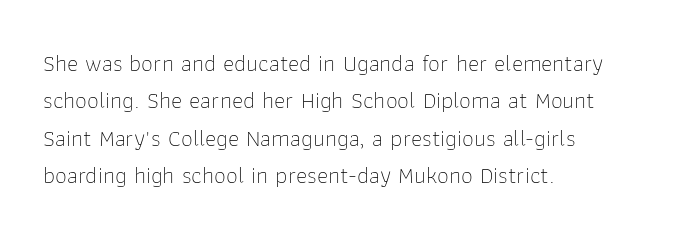
{"italic": "no", "bold": "no", "underline": "no", "align": "left", "line_spacing": "normal", "line_spacing_ratio": 1.56, "letter_spacing": "normal", "letter_spacing_em": 0.0, "glyph_px": 24}
